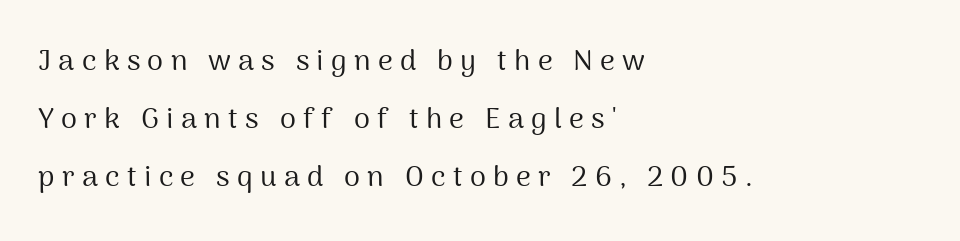
{"serif": "no", "italic": "no", "bold": "no", "weight": "regular", "width": "normal", "stroke_contrast": "medium", "x_height": "medium", "monospaced": "no", "underline": "no", "align": "left", "line_spacing": "loose", "line_spacing_ratio": 2.0, "letter_spacing": "wide", "letter_spacing_em": 0.25, "glyph_px": 29}
